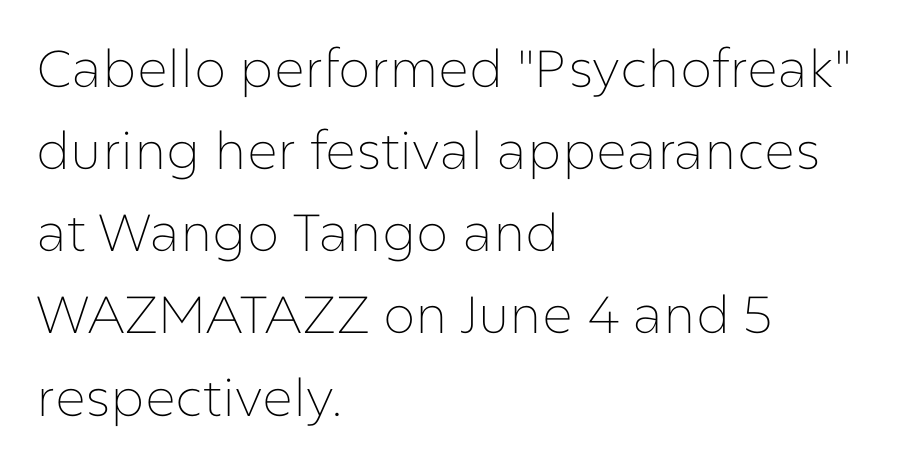
This sample has the flowing, uneven cadence of proportional lettering. You could call the tracking neutral — neither tight nor loose. No word sits above an underline. The face used here is a sans, in the tradition of grotesques and geometrics. Nope, not italic — everything's standing straight. Vertical spacing — default.
